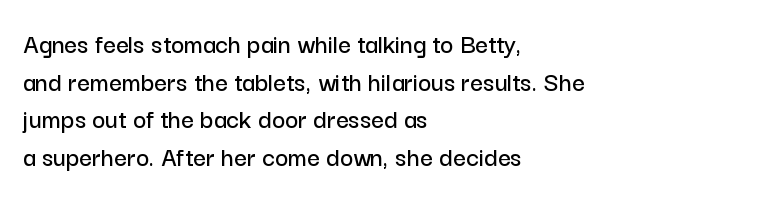
Q: Is the text italic (slanted)? A: No, it is upright.
Q: Is the typeface a serif or a sans-serif typeface? A: Sans-serif.
Q: Is the text underlined? A: No.
Q: How is the paragraph aligned? A: Left-aligned.
Q: Is the spacing between letters normal or unusually wide? A: Normal.
Q: Is the spacing between lines tight, normal or loose? A: Normal.
Q: Width (condensed, normal, or wide)? A: Normal.
Q: Stroke contrast? A: Low.
Q: x-height? A: Medium.
Q: Monospaced? A: No.
